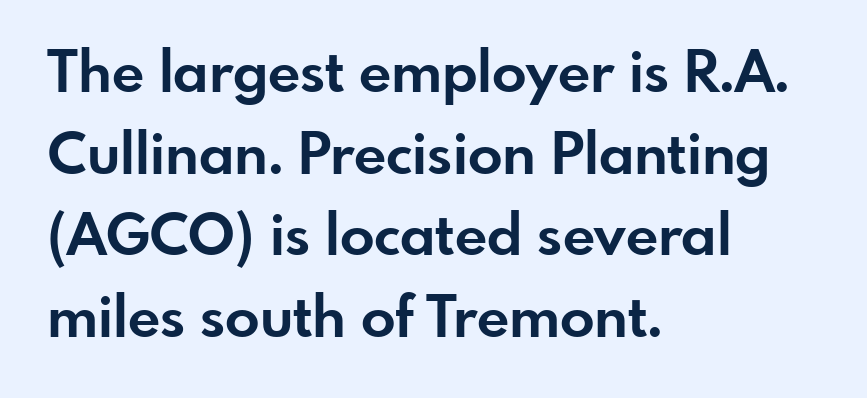
These lines were composed using upright roman letters. The sample has been set heavy, in full bold. Honestly, the row spacing looks completely unremarkable. The passage shown is typed in a proportional face where columns would drift.
